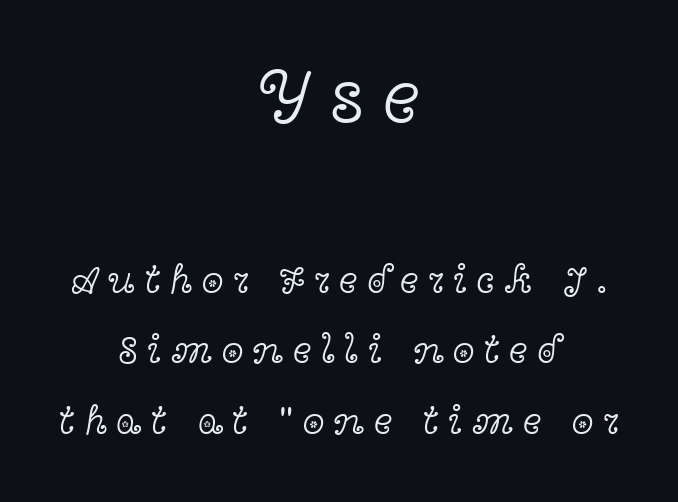
The image shows 80 px light, wide serif type, upright; set centered, line spacing 1.76x, unusually wide letter spacing (+0.23 em), not underlined; the first (top) block is 2.0x larger; a medium x-height.
